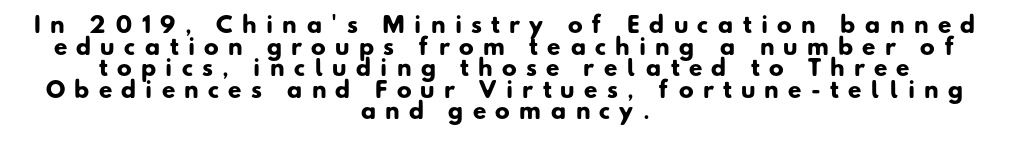
Successive baselines arrive quickly, one right under another. Centered paragraph, ragged on both sides. Here the glyphs are tracked loosely, breaking word shapes into spaced letters. Look at the stroke-to-counter ratio: heavy, a bold. Lines of text with bare space underneath.
